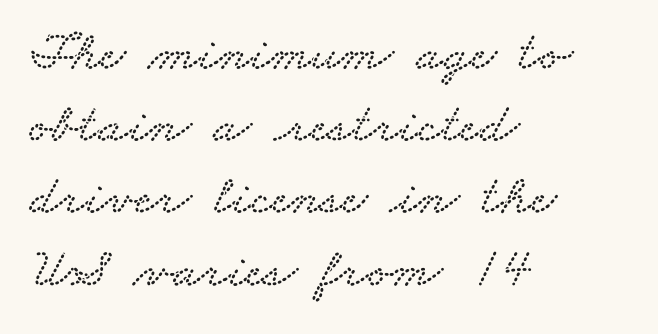
The image shows 56 px wide serif type; set left-aligned, normal line spacing (1.29x), normal letter spacing, not underlined; low stroke contrast and a small x-height.
